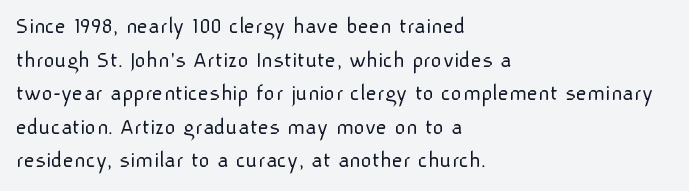
The image shows 24 px text type, upright; set left-aligned, normal line spacing (1.4x), normal letter spacing, not underlined.
